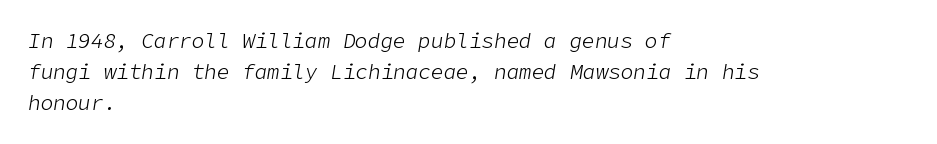
The text carries the slant typical of an italic or oblique font. Nothing unusual about the tracking: characters are spaced as the font intends. Lines of text with bare space underneath. Regarding leading, the lines here are spaced in the standard way. Heaviness? Minimal to ordinary, like unemphasized prose.
